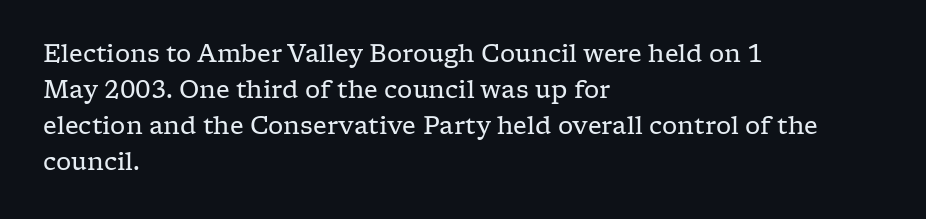
{"italic": "no", "bold": "no", "underline": "no", "align": "left", "line_spacing": "normal", "line_spacing_ratio": 1.5, "letter_spacing": "normal", "letter_spacing_em": 0.0, "glyph_px": 24}
